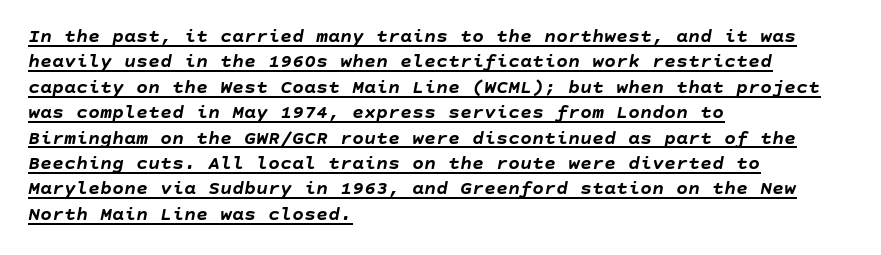
{"italic": "yes", "lean": "right", "slant_degrees": 10, "bold": "yes", "underline": "yes", "align": "left", "line_spacing": "normal", "line_spacing_ratio": 1.27, "letter_spacing": "normal", "letter_spacing_em": 0.0, "glyph_px": 20}
